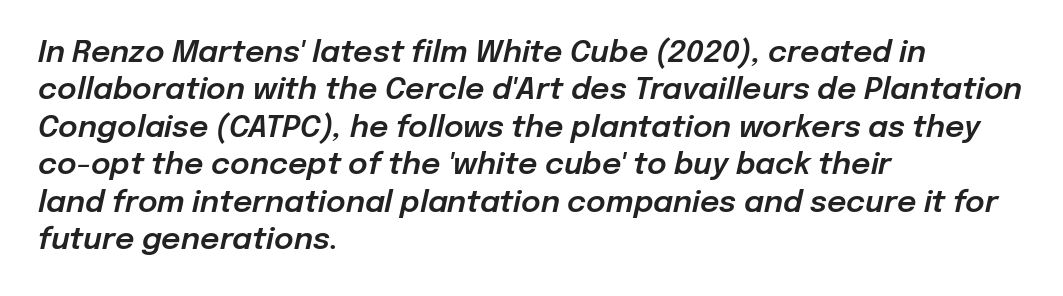
{"italic": "yes", "lean": "right", "slant_degrees": 12, "width": "normal", "stroke_contrast": "low", "x_height": "medium", "monospaced": "no", "underline": "no", "align": "left", "line_spacing": "normal", "line_spacing_ratio": 1.25, "letter_spacing": "normal", "letter_spacing_em": 0.0, "glyph_px": 30}
